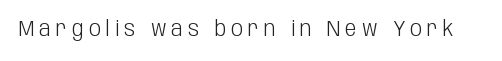
{"italic": "no", "bold": "no", "underline": "no", "letter_spacing": "wide", "letter_spacing_em": 0.24, "glyph_px": 21}
